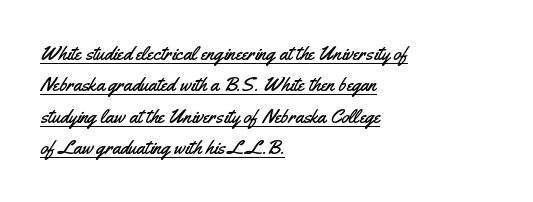
The image shows 20 px text type; set left-aligned, normal line spacing (1.57x), normal letter spacing, underlined.
